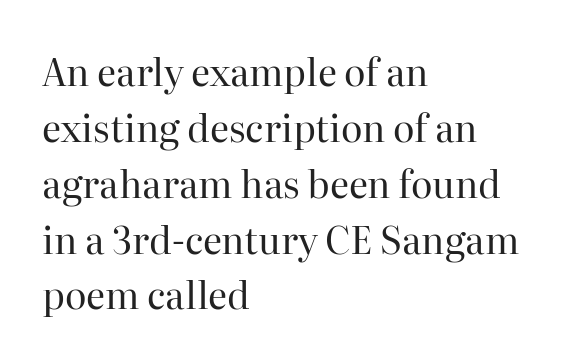
Q: Is the text bold? A: No.
Q: Is the text italic (slanted)? A: No, it is upright.
Q: Is the typeface a serif or a sans-serif typeface? A: Serif.
Q: Is the text underlined? A: No.
Q: How is the paragraph aligned? A: Left-aligned.
Q: Is the spacing between letters normal or unusually wide? A: Normal.
Q: Is the spacing between lines tight, normal or loose? A: Normal.
Q: Width (condensed, normal, or wide)? A: Normal.
Q: Stroke contrast? A: High.
Q: x-height? A: Medium.
Q: Monospaced? A: No.
